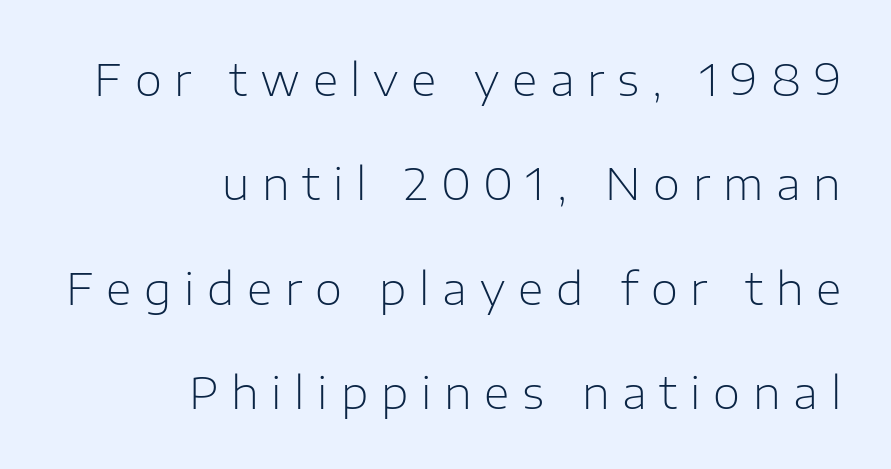
Q: Is the text bold? A: No.
Q: Is the text italic (slanted)? A: No, it is upright.
Q: Is the typeface a serif or a sans-serif typeface? A: Sans-serif.
Q: Is the text underlined? A: No.
Q: How is the paragraph aligned? A: Right-aligned.
Q: Is the spacing between letters normal or unusually wide? A: Unusually wide.
Q: Is the spacing between lines tight, normal or loose? A: Loose.
Q: Width (condensed, normal, or wide)? A: Normal.
Q: Stroke contrast? A: Low.
Q: x-height? A: Medium.
Q: Monospaced? A: No.
